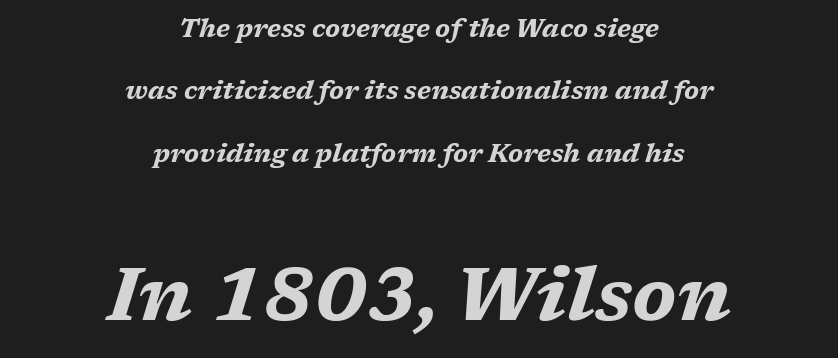
Q: Is the text bold? A: Yes.
Q: Is the text italic (slanted)? A: Yes, it leans right by about 17 degrees.
Q: Is the text underlined? A: No.
Q: How is the paragraph aligned? A: Centered.
Q: Is the spacing between letters normal or unusually wide? A: Normal.
Q: Is the spacing between lines tight, normal or loose? A: Loose.
Q: Which block of text is set in a larger size, the first (top) or the second (bottom)? A: The second (bottom) one.
Q: Width (condensed, normal, or wide)? A: Wide.
Q: Stroke contrast? A: Medium.
Q: x-height? A: Medium.
Q: Monospaced? A: No.
